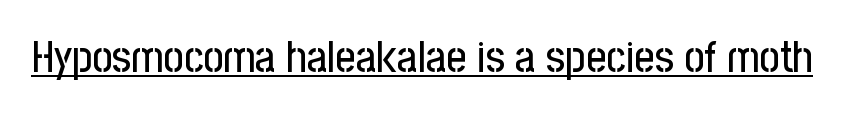
{"serif": "no", "italic": "no", "width": "condensed", "stroke_contrast": "low", "x_height": "medium", "monospaced": "no", "underline": "yes", "letter_spacing": "normal", "letter_spacing_em": 0.0, "glyph_px": 44}
